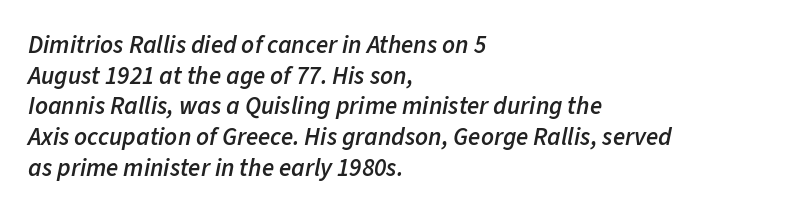
Q: Is the text bold? A: Semi-bold.
Q: Is the text italic (slanted)? A: Yes, it leans right by about 11 degrees.
Q: Is the text underlined? A: No.
Q: How is the paragraph aligned? A: Left-aligned.
Q: Is the spacing between letters normal or unusually wide? A: Normal.
